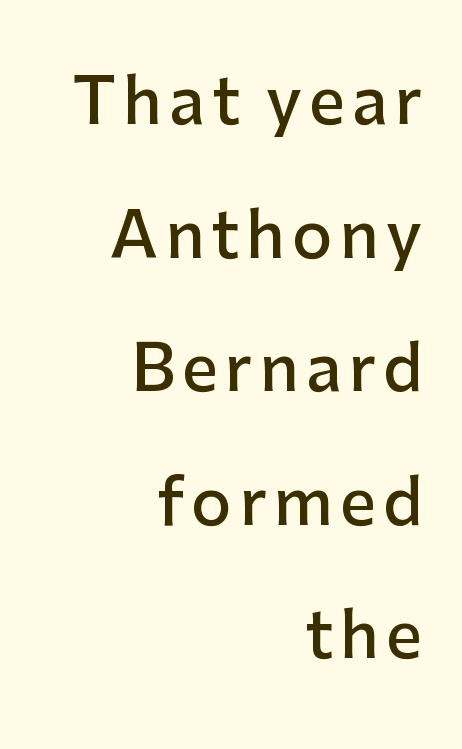
Q: Is the text bold? A: Semi-bold.
Q: Is the text italic (slanted)? A: No, it is upright.
Q: Is the typeface a serif or a sans-serif typeface? A: Sans-serif.
Q: Is the text underlined? A: No.
Q: How is the paragraph aligned? A: Right-aligned.
Q: Is the spacing between lines tight, normal or loose? A: Loose.
Q: Width (condensed, normal, or wide)? A: Normal.
Q: Stroke contrast? A: Low.
Q: x-height? A: Medium.
Q: Monospaced? A: No.
